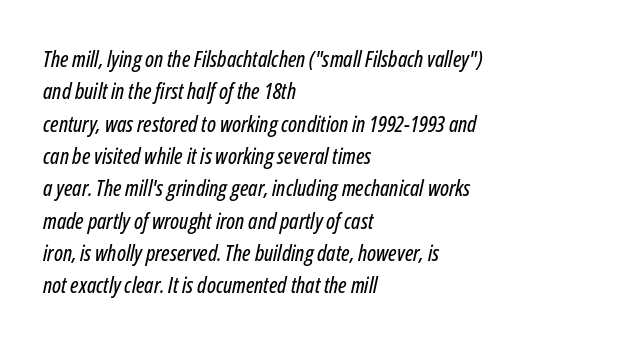
{"italic": "yes", "lean": "right", "slant_degrees": 12, "underline": "no", "align": "left", "line_spacing": "normal", "line_spacing_ratio": 1.47, "letter_spacing": "normal", "letter_spacing_em": 0.0, "glyph_px": 22}
